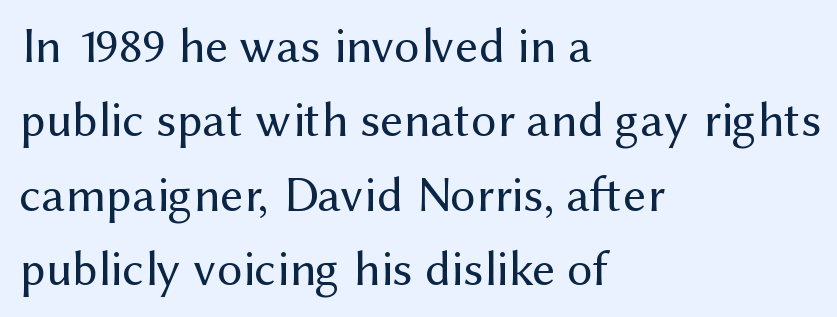
The image shows 50 px regular-weight sans-serif type, upright; set left-aligned, normal line spacing (1.49x), normal letter spacing, not underlined; medium stroke contrast and a medium x-height.
